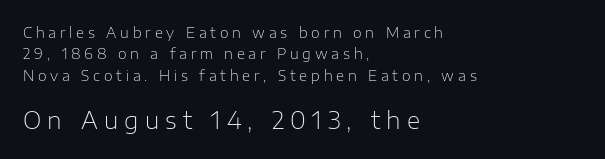
Letters have the restrained weight of plain body copy at most. Whoever set this chose a conventional vertical rhythm. Characters follow at a spacing far wider than the type designer built in. Line beginnings align vertically; line endings do not. The face used here appears at its bigger size in the lower chunk.
